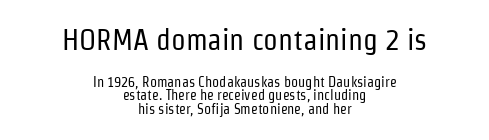
Horizontally, the lines are justified to the midpoint only. Is the lower block the larger one? No — the upper block carries the bigger type. Students, note that the glyphs here touch the page at normal intervals. Letters rest on an invisible, unmarked baseline. Is this a fixed-width face? No — the glyphs have proportional, varying widths. Are there feet on the stems? There aren't — it's a sans.
